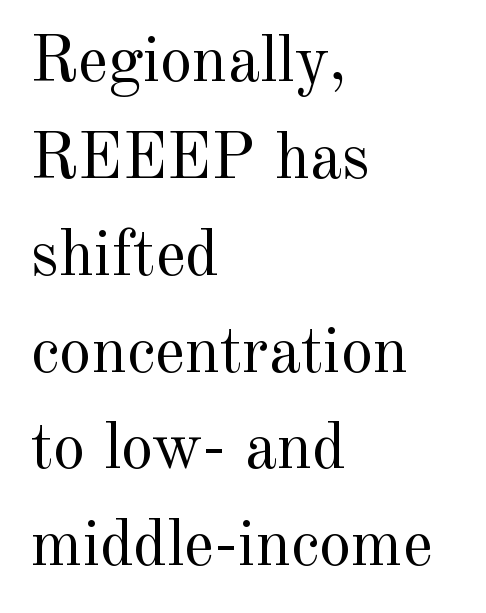
{"serif": "yes", "italic": "no", "bold": "no", "weight": "regular", "width": "normal", "x_height": "small", "monospaced": "no", "underline": "no", "align": "left", "line_spacing": "normal", "line_spacing_ratio": 1.49, "letter_spacing": "normal", "letter_spacing_em": 0.0, "glyph_px": 65}
